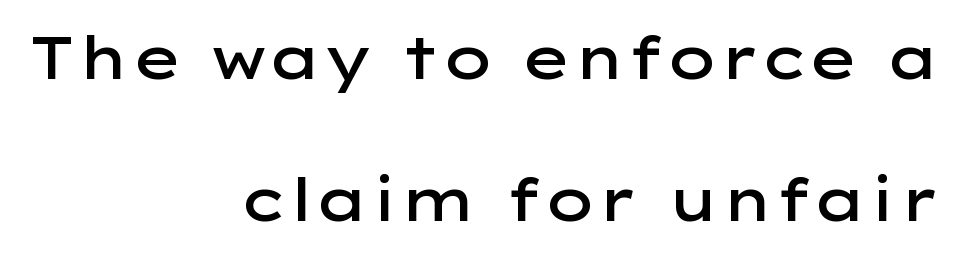
Note the varied advance widths — an 'i' is clearly narrower than an 'm'. Vertically, the passage feels expansive, rows floating well apart. The words here are not underlined. Designer's note — italics off, roman on. A flush-right, rag-left setting is used for this passage.
